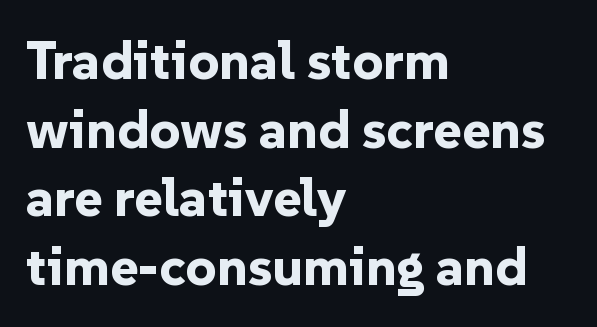
{"serif": "no", "italic": "no", "bold": "yes", "weight": "bold", "width": "normal", "stroke_contrast": "low", "x_height": "medium", "monospaced": "no", "underline": "no", "align": "left", "line_spacing": "normal", "line_spacing_ratio": 1.27, "letter_spacing": "normal", "letter_spacing_em": 0.0, "glyph_px": 54}
